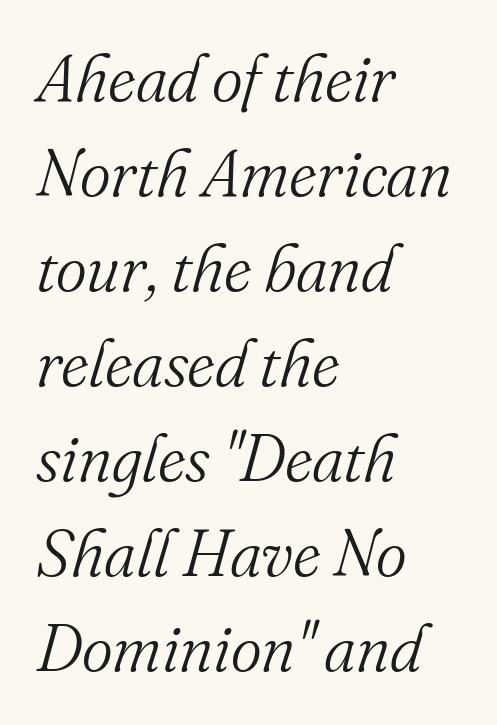
{"serif": "yes", "italic": "yes", "lean": "right", "slant_degrees": 16, "bold": "no", "weight": "light", "width": "normal", "stroke_contrast": "medium", "x_height": "small", "monospaced": "no", "underline": "no", "align": "left", "line_spacing": "normal", "line_spacing_ratio": 1.44, "letter_spacing": "normal", "letter_spacing_em": 0.0, "glyph_px": 66}
